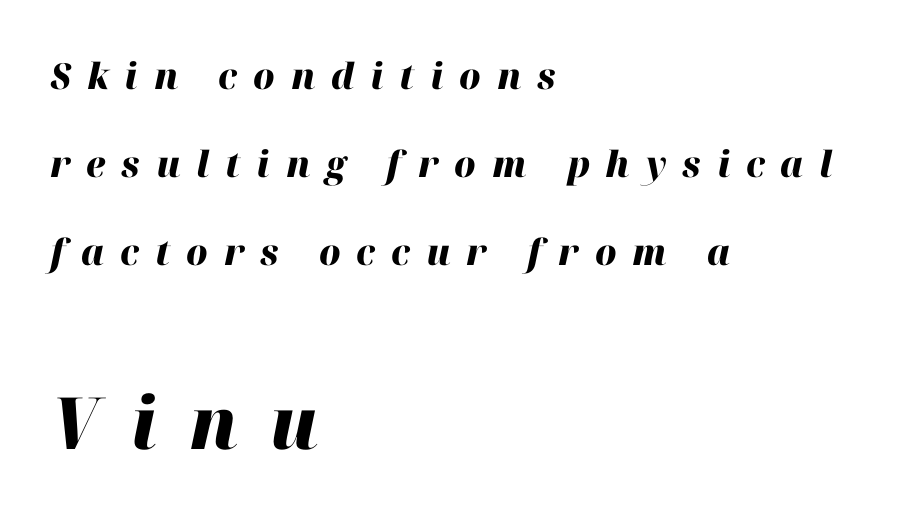
The letters advance in unequal steps, a hallmark of proportional type. The paragraph has a hard left edge and a soft right edge. The later block is typeset at a bigger size than the earlier block. The space between consecutive lines is lavish. The rendering uses a bold face; every stroke is thick and dark.
